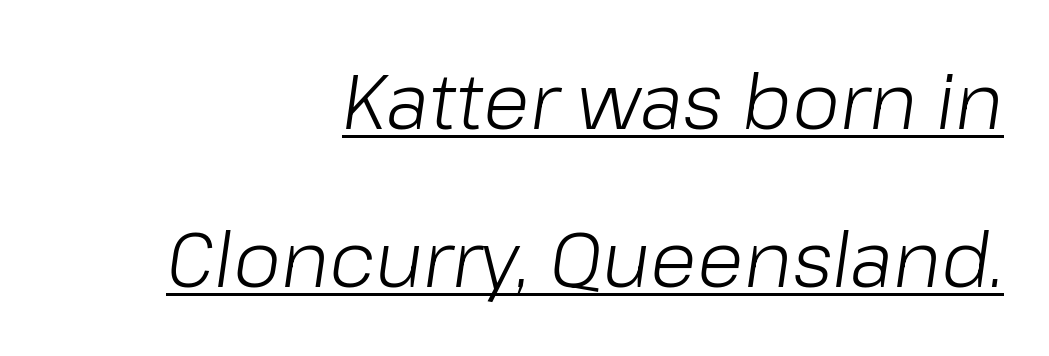
The image shows 77 px light type, italic (leaning right); set right-aligned, loose line spacing (2.05x), normal letter spacing, underlined; low stroke contrast and a medium x-height.
